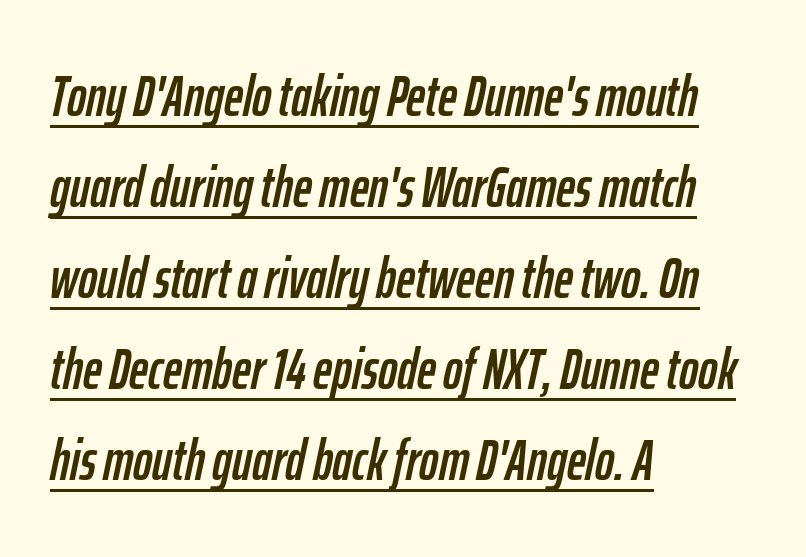
This is underlined copy, the kind a proofreader might mark for attention. Is the type slanted? Yes — the strokes lean at a clear angle. Spacing verdict: proportional, widths tailored to each character. You could call the tracking neutral — neither tight nor loose. Each line starts at the same left margin while the right side varies. Whoever set this chose a conventional vertical rhythm.
